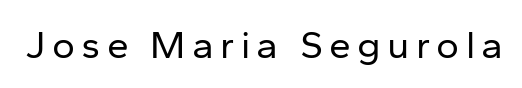
Q: Is the text bold? A: No.
Q: Is the text italic (slanted)? A: No, it is upright.
Q: Is the typeface a serif or a sans-serif typeface? A: Sans-serif.
Q: Is the text underlined? A: No.
Q: Width (condensed, normal, or wide)? A: Normal.
Q: Stroke contrast? A: Low.
Q: x-height? A: Medium.
Q: Monospaced? A: No.
